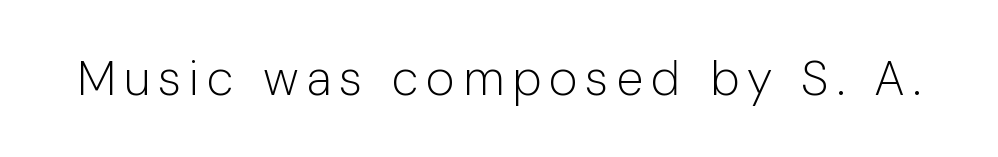
The image shows 49 px light sans-serif type, upright; set not underlined; low stroke contrast and a medium x-height.
